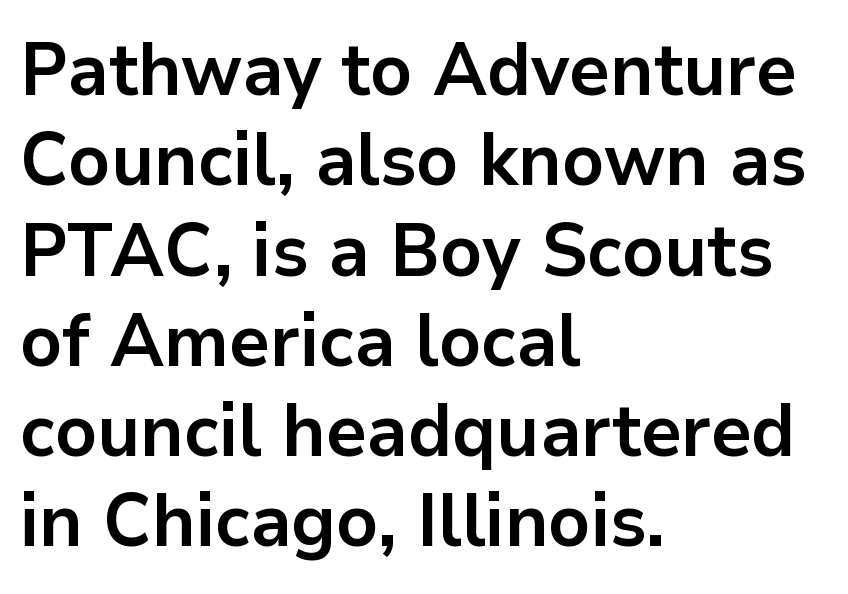
The type sits square on the baseline with zero lean. Note: no serifs on the glyphs. Students, this is bold: see how much ink each stroke carries. Here the designer chose a conventional face with non-uniform glyph widths.
